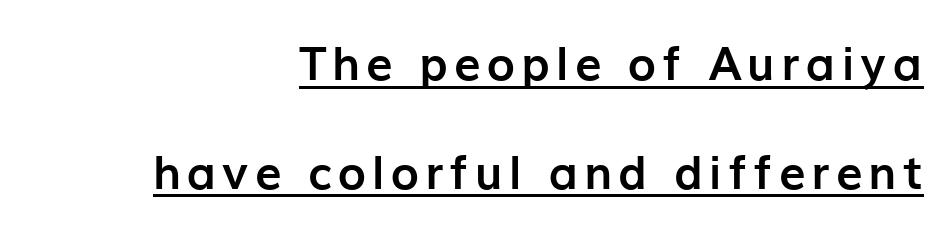
The image shows 47 px semibold sans-serif type, upright; set right-aligned, loose line spacing (2.31x), underlined; low stroke contrast and a medium x-height.
